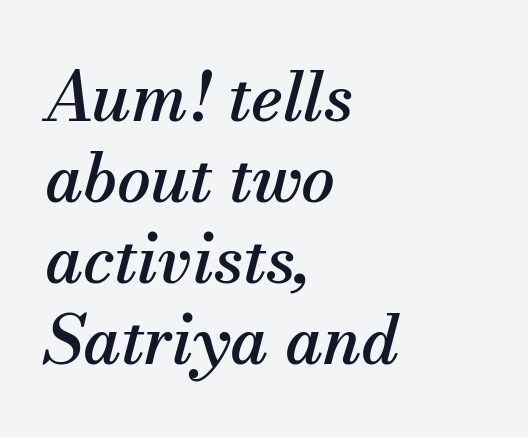
Reading down the block, your eye returns to a fixed left position each line. Spacing verdict: proportional, widths tailored to each character. Emphasis-style slanted type is in use. The letterforms sit shoulder to shoulder at normal distance.
